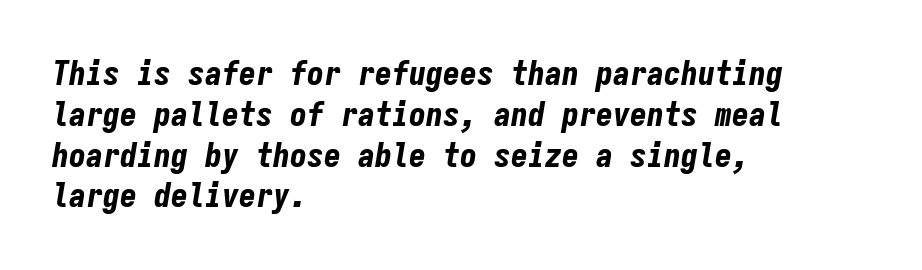
Q: Is the text bold? A: Yes.
Q: Is the text italic (slanted)? A: Yes, it leans right by about 9 degrees.
Q: Is the text underlined? A: No.
Q: How is the paragraph aligned? A: Left-aligned.
Q: Is the spacing between letters normal or unusually wide? A: Normal.
Q: Width (condensed, normal, or wide)? A: Condensed.
Q: Stroke contrast? A: Low.
Q: x-height? A: Medium.
Q: Monospaced? A: Yes.
